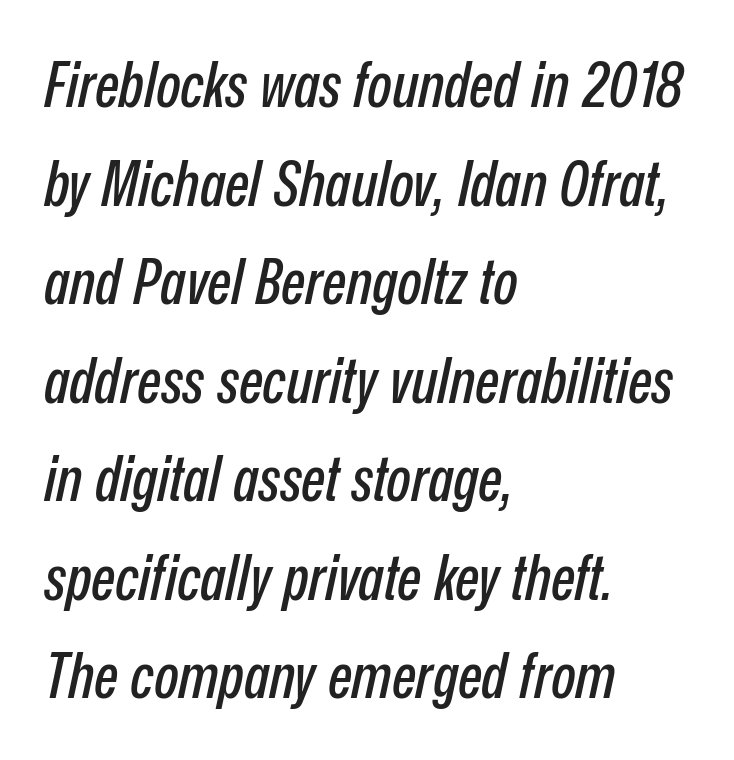
Q: Is the text italic (slanted)? A: Yes, it leans right by about 12 degrees.
Q: Is the text underlined? A: No.
Q: How is the paragraph aligned? A: Left-aligned.
Q: Is the spacing between letters normal or unusually wide? A: Normal.
Q: Is the spacing between lines tight, normal or loose? A: Normal.
Q: Width (condensed, normal, or wide)? A: Condensed.
Q: Stroke contrast? A: Low.
Q: x-height? A: Medium.
Q: Monospaced? A: No.
